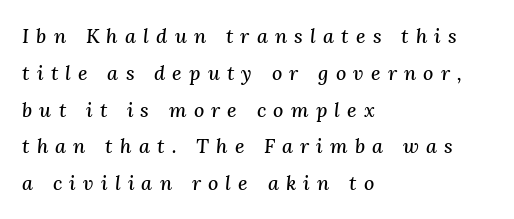
Q: Is the text italic (slanted)? A: Yes, it leans right by about 3 degrees.
Q: Is the text underlined? A: No.
Q: How is the paragraph aligned? A: Left-aligned.
Q: Is the spacing between letters normal or unusually wide? A: Unusually wide.
